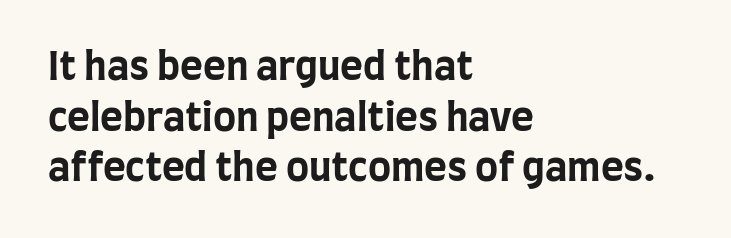
{"serif": "no", "italic": "no", "bold": "yes", "weight": "bold", "width": "condensed", "stroke_contrast": "low", "x_height": "large", "monospaced": "no", "underline": "no", "align": "left", "line_spacing": "normal", "line_spacing_ratio": 1.3, "letter_spacing": "normal", "letter_spacing_em": 0.0, "glyph_px": 39}
